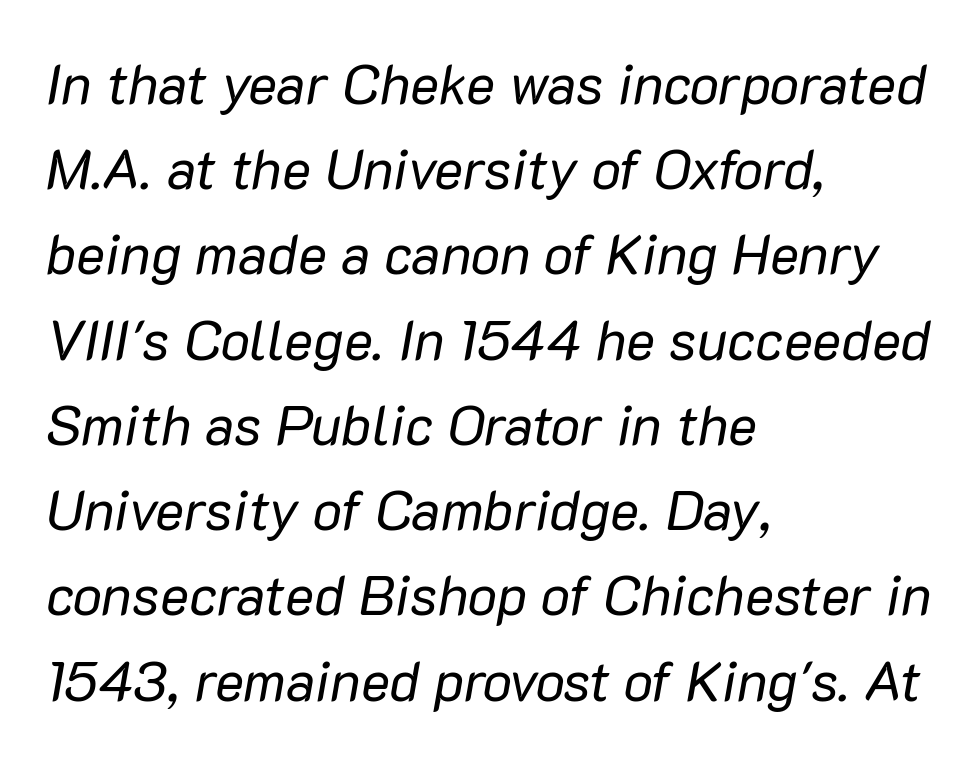
Think of a printed novel: that variable character pitch is what you see here. Italic: yes, the glyphs are oblique. Line starts are locked; line ends wander. The strip under each line holds only bare page. Weight: not bold — regular or lighter. The line texture is even and compact thanks to regular tracking.
